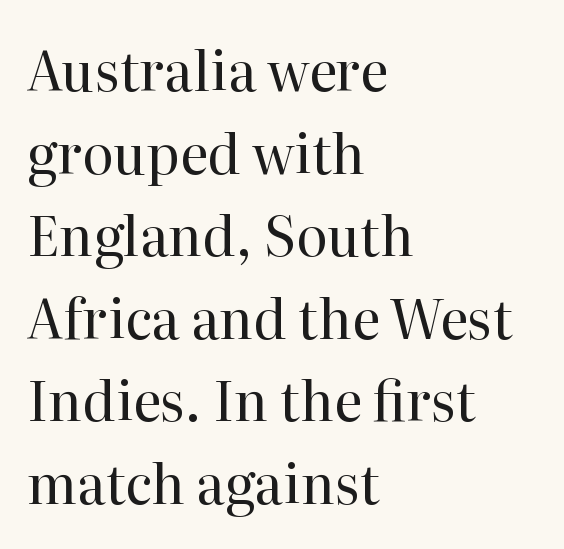
Q: Is the text bold? A: No.
Q: Is the text italic (slanted)? A: No, it is upright.
Q: Is the typeface a serif or a sans-serif typeface? A: Serif.
Q: Is the text underlined? A: No.
Q: How is the paragraph aligned? A: Left-aligned.
Q: Is the spacing between letters normal or unusually wide? A: Normal.
Q: Is the spacing between lines tight, normal or loose? A: Normal.
Q: Width (condensed, normal, or wide)? A: Normal.
Q: Stroke contrast? A: High.
Q: x-height? A: Medium.
Q: Monospaced? A: No.
